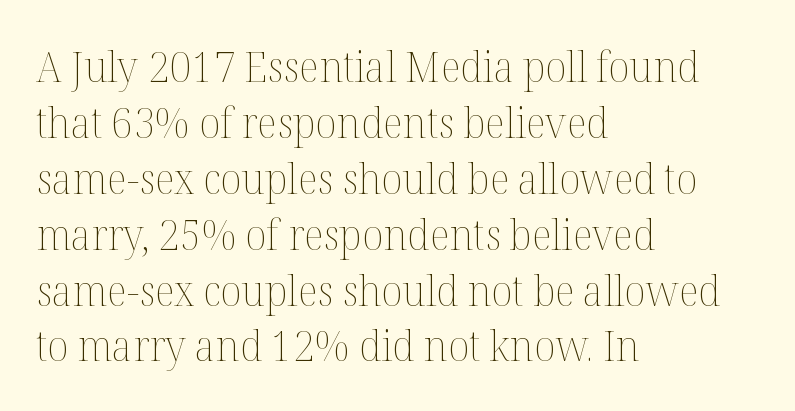
The image shows 43 px thin type, upright; set left-aligned, normal line spacing (1.3x), normal letter spacing, not underlined; medium stroke contrast and a medium x-height.
